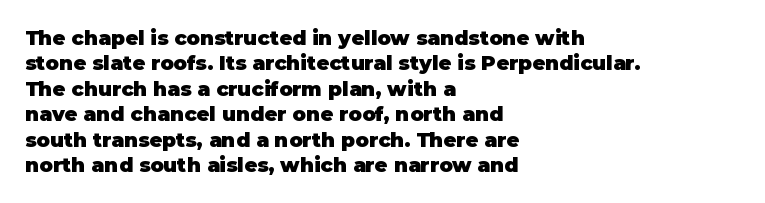
The image shows 20 px bold type, upright; set left-aligned, normal line spacing (1.27x), normal letter spacing, not underlined.
